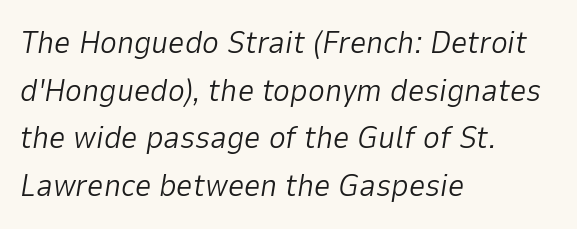
{"italic": "yes", "lean": "right", "slant_degrees": 9, "bold": "no", "weight": "light", "width": "normal", "stroke_contrast": "low", "x_height": "medium", "monospaced": "no", "underline": "no", "align": "left", "line_spacing": "normal", "line_spacing_ratio": 1.49, "letter_spacing": "normal", "letter_spacing_em": 0.0, "glyph_px": 32}
